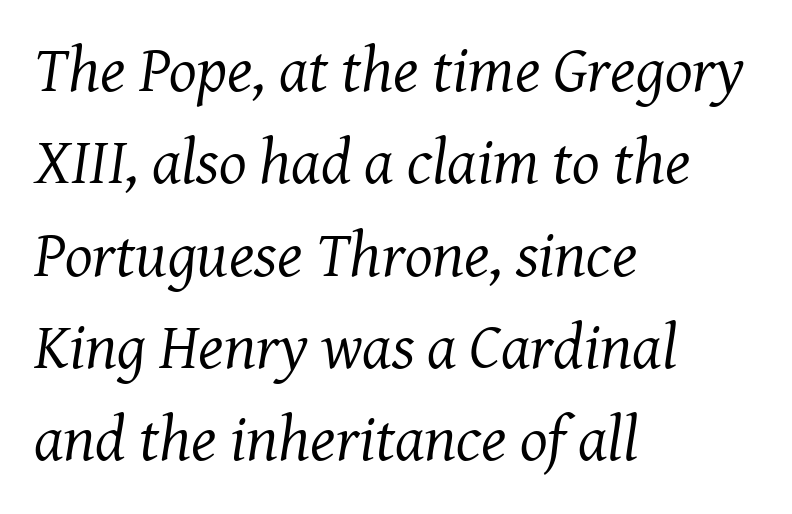
{"serif": "yes", "italic": "yes", "lean": "right", "slant_degrees": 8, "bold": "no", "weight": "regular", "width": "normal", "stroke_contrast": "medium", "x_height": "medium", "monospaced": "no", "underline": "no", "align": "left", "line_spacing": "normal", "line_spacing_ratio": 1.42, "letter_spacing": "normal", "letter_spacing_em": 0.0, "glyph_px": 65}
